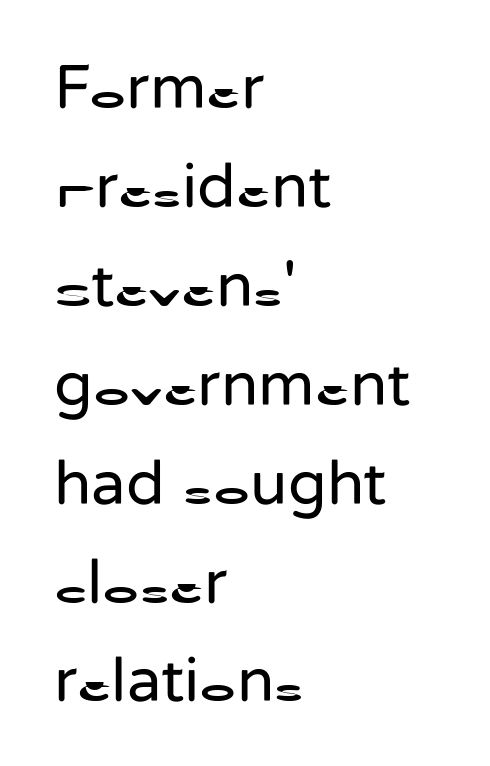
The rendering keeps characters at their native spacing. Horizontally, the lines are justified to the leading edge only. These lines sit exactly where default settings would place them. Do the characters align in a grid? No, the font is proportional. Only glyphs here, with clear space below each row.
